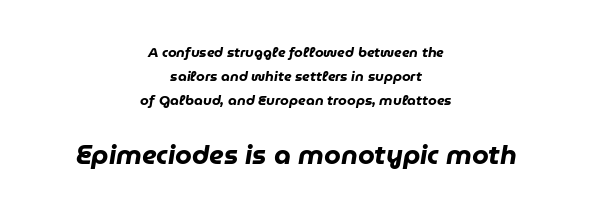
{"italic": "yes", "lean": "right", "slant_degrees": 9, "bold": "yes", "underline": "no", "align": "center", "line_spacing_ratio": 1.71, "letter_spacing": "normal", "letter_spacing_em": 0.0, "larger_block": "second", "size_ratio": 1.93, "glyph_px": 27}
